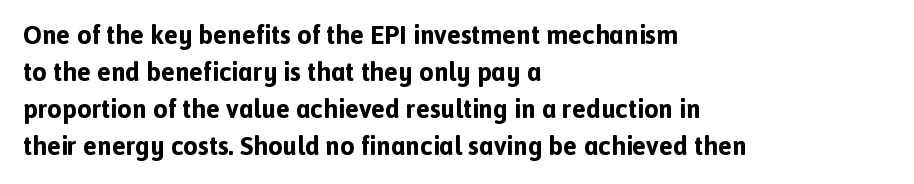
{"italic": "no", "bold": "yes", "underline": "no", "align": "left", "line_spacing": "normal", "line_spacing_ratio": 1.42, "letter_spacing": "normal", "letter_spacing_em": 0.0, "glyph_px": 26}
